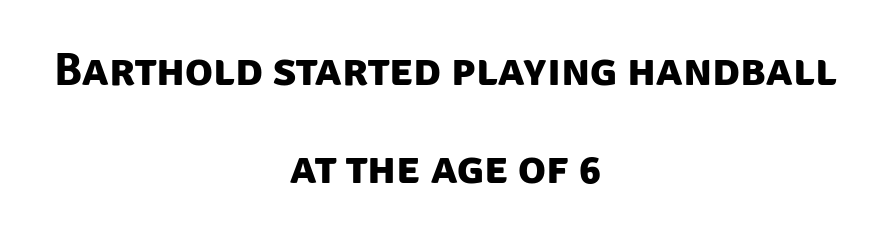
{"serif": "no", "bold": "yes", "weight": "bold", "width": "normal", "stroke_contrast": "low", "x_height": "large", "monospaced": "no", "underline": "no", "align": "center", "line_spacing": "loose", "line_spacing_ratio": 2.12, "letter_spacing": "normal", "letter_spacing_em": 0.0, "glyph_px": 46}
